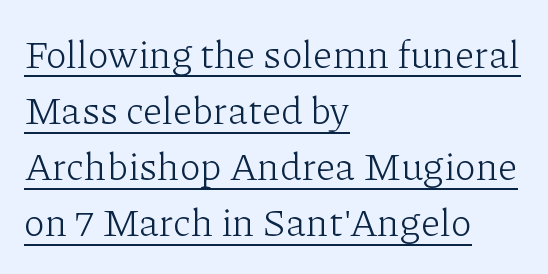
Left-aligned paragraph, ragged on the right. Is there any slant? The stems are plumb. Words appear dense and cohesive because spacing is normal. Underlining? Definitely there. The weight would be labelled regular, book, light, or lighter still.
